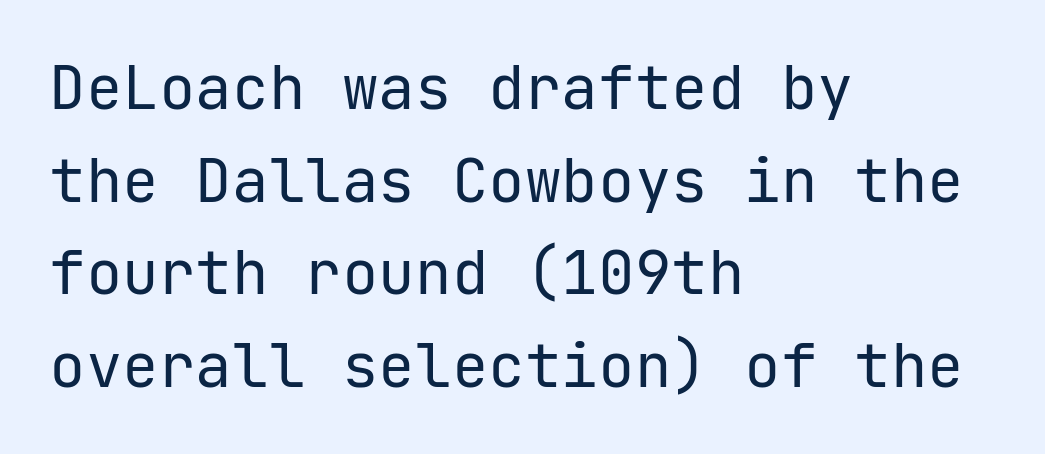
The image shows 61 px regular-weight sans-serif type, upright, monospaced; set left-aligned, normal line spacing (1.52x), normal letter spacing, not underlined; low stroke contrast and a medium x-height.
